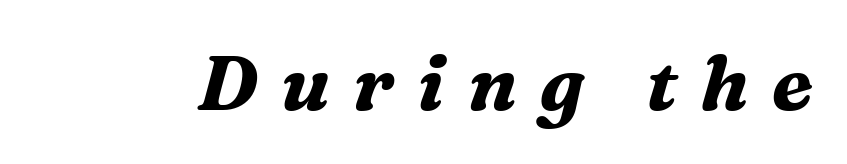
The image shows 77 px bold serif type, italic (leaning right); set unusually wide letter spacing (+0.3 em), not underlined; medium stroke contrast and a medium x-height.
